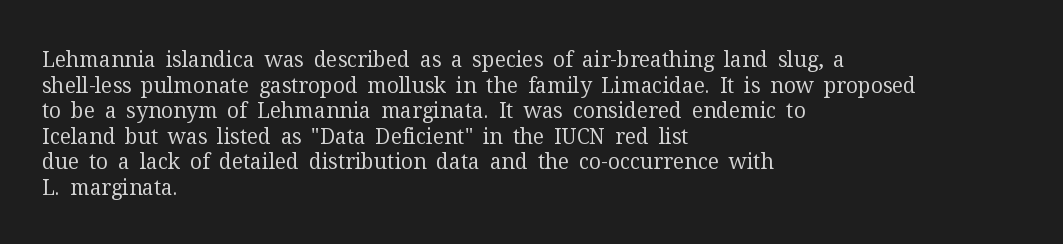
Does extra space separate the letters? No, they use regular spacing. The passage is arranged the way most books set body copy — flush left. The area under the type is left untouched. The face looks like a standard text weight, possibly lighter. Notice how the stems are strictly vertical — no italics here.
